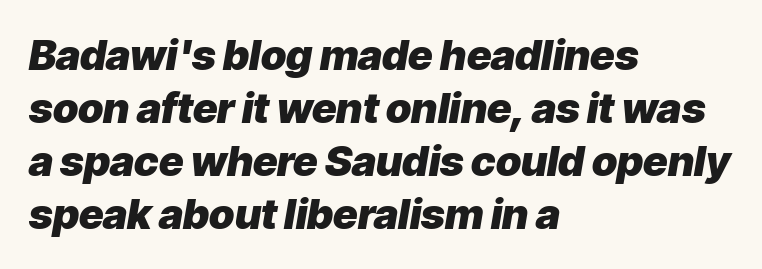
The passage shown is emphatically bold. The lettering tilts uniformly, giving the passage an italic look. Short and long lines alike share a common starting point at left. This block has exactly the height ordinary leading produces. You could not count columns in this text — the font is proportionally spaced.
